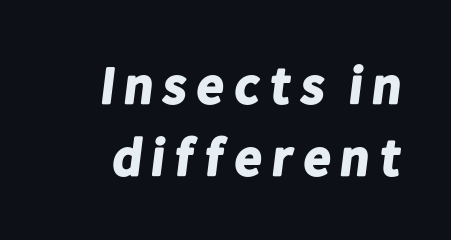
The image shows 53 px bold sans-serif type; set normal line spacing (1.35x), not underlined; low stroke contrast and a medium x-height.
